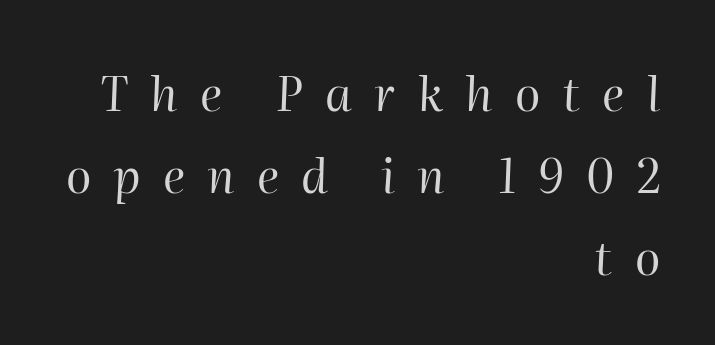
The image shows 47 px regular-weight type, italic (leaning right); set right-aligned, line spacing 1.74x, unusually wide letter spacing (+0.47 em), not underlined; high stroke contrast and a medium x-height.
